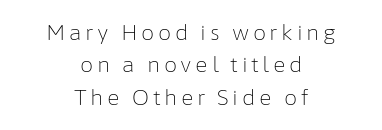
The image shows 21 px text type, upright; set centered, normal line spacing (1.54x), not underlined.
